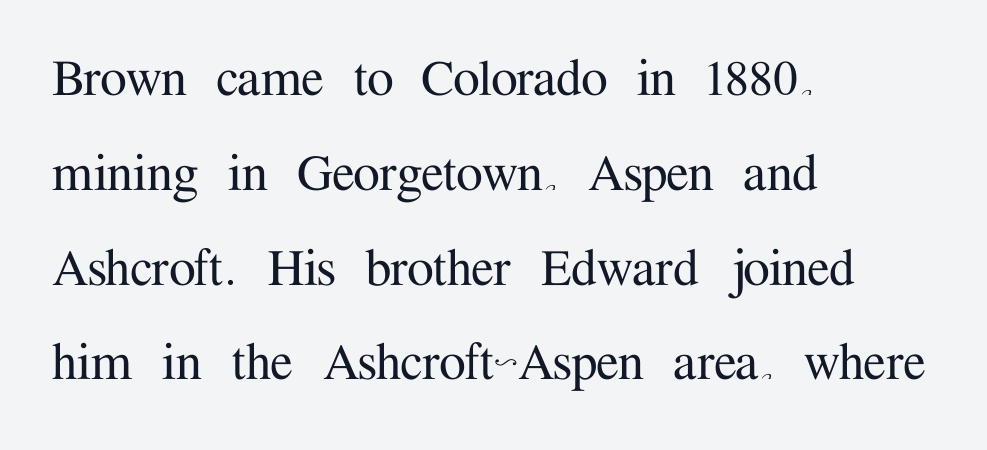
{"serif": "yes", "italic": "no", "width": "normal", "stroke_contrast": "medium", "x_height": "medium", "monospaced": "no", "underline": "no", "align": "left", "line_spacing": "normal", "line_spacing_ratio": 1.58, "letter_spacing": "normal", "letter_spacing_em": 0.0, "glyph_px": 60}
